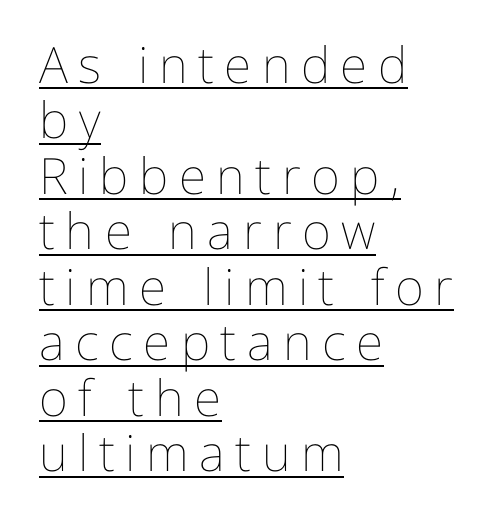
The image shows 50 px thin type, upright; set left-aligned, tight line spacing (1.11x), unusually wide letter spacing (+0.21 em), underlined; low stroke contrast and a medium x-height.
